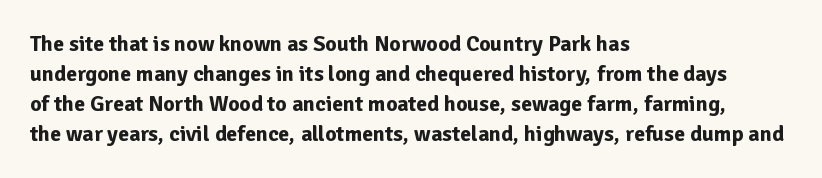
Italic: no, the glyphs are upright roman. Standard letterfit; no display-style spreading of the glyphs. Glance below the letters and you will spot only blank space. Its strokes are broad and dark, the hallmark of bold type.
